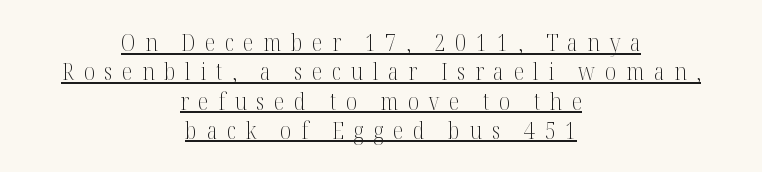
Q: Is the text bold? A: No.
Q: Is the text italic (slanted)? A: No, it is upright.
Q: Is the text underlined? A: Yes.
Q: How is the paragraph aligned? A: Centered.
Q: Is the spacing between letters normal or unusually wide? A: Unusually wide.
